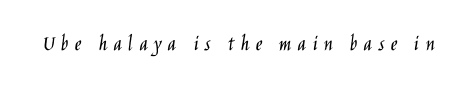
The weight tops out at a normal text grade. You could only call the tracking loose — the letters float apart. The glyphs are unaccompanied by any horizontal stroke below them.
